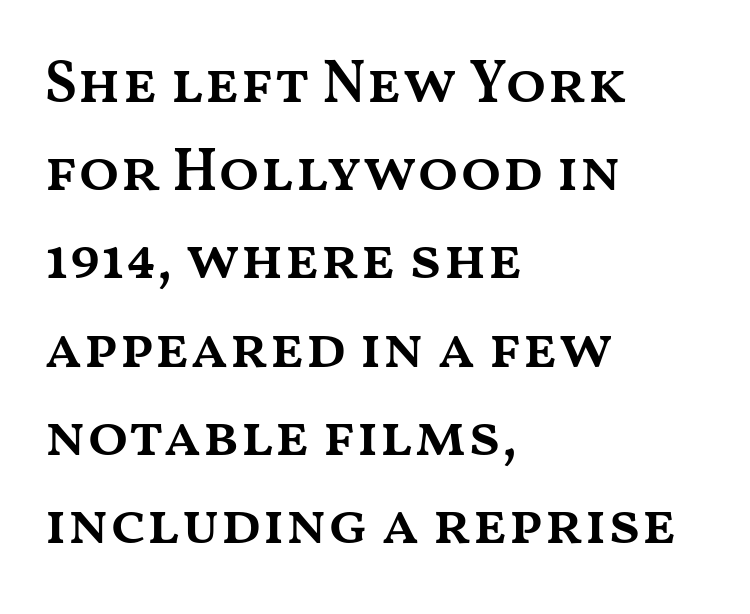
Q: Is the text bold? A: Semi-bold.
Q: Is the text italic (slanted)? A: No, it is upright.
Q: Is the text underlined? A: No.
Q: How is the paragraph aligned? A: Left-aligned.
Q: Is the spacing between letters normal or unusually wide? A: Normal.
Q: Is the spacing between lines tight, normal or loose? A: Normal.
Q: Width (condensed, normal, or wide)? A: Wide.
Q: Stroke contrast? A: Medium.
Q: x-height? A: Medium.
Q: Monospaced? A: No.
